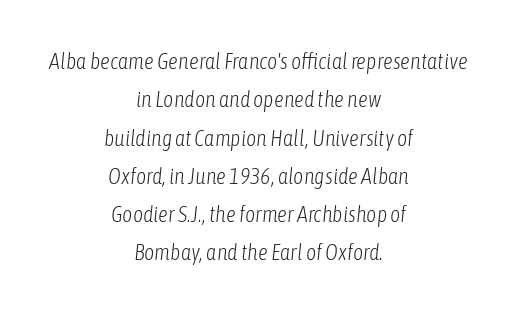
Q: Is the text bold? A: No.
Q: Is the text italic (slanted)? A: Yes, it leans right by about 6 degrees.
Q: Is the text underlined? A: No.
Q: How is the paragraph aligned? A: Centered.
Q: Is the spacing between letters normal or unusually wide? A: Normal.
